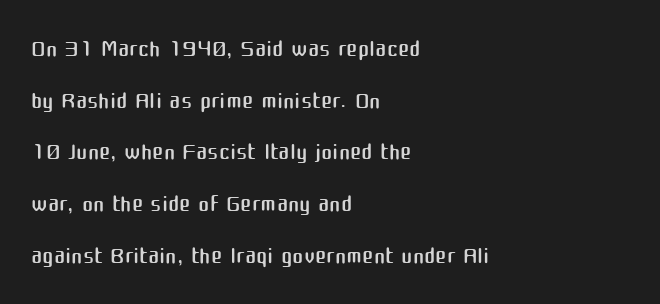
The image shows 34 px regular-weight sans-serif type, upright; set left-aligned, normal line spacing (1.52x), normal letter spacing, not underlined; medium stroke contrast and a medium x-height.
